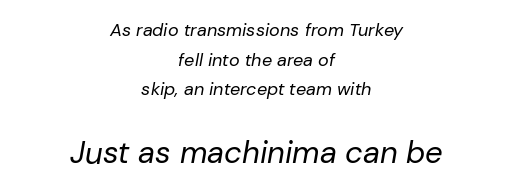
Q: Is the text bold? A: No.
Q: Is the text italic (slanted)? A: Yes, it leans right by about 10 degrees.
Q: Is the text underlined? A: No.
Q: How is the paragraph aligned? A: Centered.
Q: Is the spacing between letters normal or unusually wide? A: Normal.
Q: Is the spacing between lines tight, normal or loose? A: Normal.
Q: Which block of text is set in a larger size, the first (top) or the second (bottom)? A: The second (bottom) one.
Q: Width (condensed, normal, or wide)? A: Normal.
Q: Stroke contrast? A: Low.
Q: x-height? A: Medium.
Q: Monospaced? A: No.
